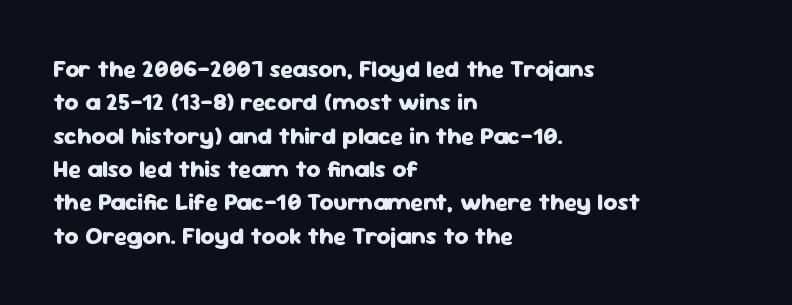
Q: Is the text bold? A: Yes.
Q: Is the text italic (slanted)? A: No, it is upright.
Q: Is the text underlined? A: No.
Q: How is the paragraph aligned? A: Left-aligned.
Q: Is the spacing between letters normal or unusually wide? A: Normal.
Q: Is the spacing between lines tight, normal or loose? A: Normal.
